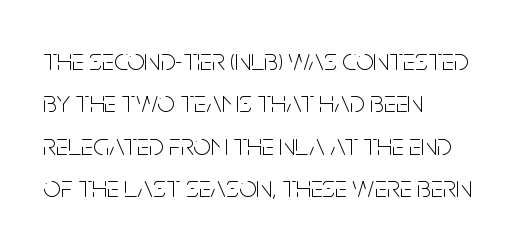
{"serif": "no", "italic": "no", "bold": "no", "weight": "thin", "width": "condensed", "stroke_contrast": "low", "x_height": "large", "monospaced": "no", "underline": "no", "align": "left", "line_spacing": "normal", "line_spacing_ratio": 1.37, "letter_spacing": "normal", "letter_spacing_em": 0.0, "glyph_px": 31}
